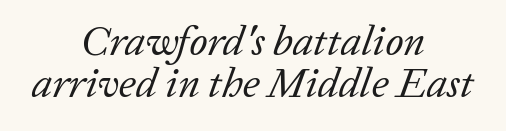
Q: Is the text bold? A: No.
Q: Is the text italic (slanted)? A: Yes, it leans right by about 20 degrees.
Q: Is the typeface a serif or a sans-serif typeface? A: Serif.
Q: Is the text underlined? A: No.
Q: How is the paragraph aligned? A: Centered.
Q: Is the spacing between letters normal or unusually wide? A: Normal.
Q: Is the spacing between lines tight, normal or loose? A: Tight.
Q: Width (condensed, normal, or wide)? A: Normal.
Q: Stroke contrast? A: Low.
Q: x-height? A: Medium.
Q: Monospaced? A: No.
